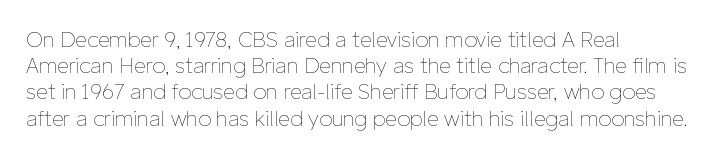
Does extra space separate the letters? No, they use regular spacing. Layout note: lines flush left. The area under the type is left untouched. This reads as an unemphasized weight, regular at the heaviest. This is roman type, the default non-slanted kind. Vertical spacing — default.
